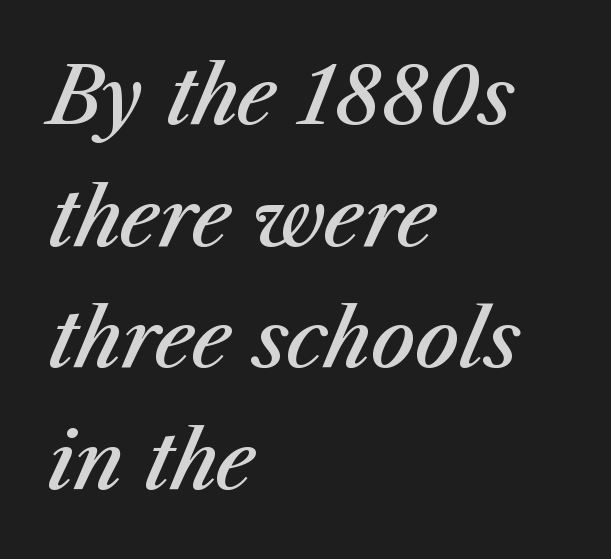
The image shows 78 px semibold type, italic (leaning right); set left-aligned, normal line spacing (1.56x), normal letter spacing, not underlined; medium stroke contrast and a medium x-height.
